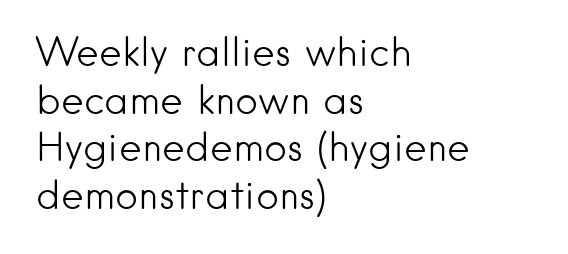
Heaviness? Minimal to ordinary, like unemphasized prose. Anything drawn beneath the words? Only blank space. A roman cut, with each character standing at attention. The rendering shows plain stroke endings on the letterforms — a sans-serif design. These lines stack with their left ends in a neat column.
